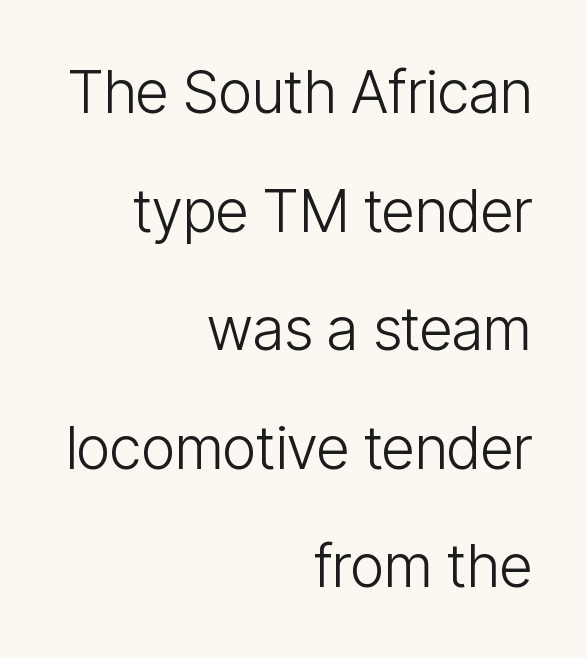
Q: Is the text bold? A: No.
Q: Is the text italic (slanted)? A: No, it is upright.
Q: Is the typeface a serif or a sans-serif typeface? A: Sans-serif.
Q: Is the text underlined? A: No.
Q: How is the paragraph aligned? A: Right-aligned.
Q: Is the spacing between letters normal or unusually wide? A: Normal.
Q: Is the spacing between lines tight, normal or loose? A: Loose.
Q: Width (condensed, normal, or wide)? A: Condensed.
Q: Stroke contrast? A: Low.
Q: x-height? A: Medium.
Q: Monospaced? A: No.
